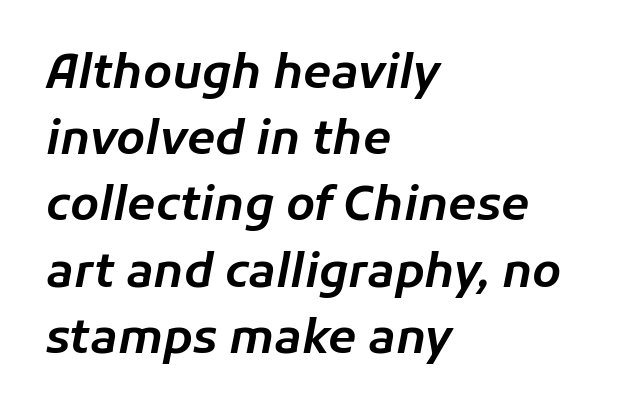
Decoration check: the copy has no underline. This sample has the flowing, uneven cadence of proportional lettering. The rendering anchors every line to the left-hand side. Characters follow at the spacing the type designer built in.
